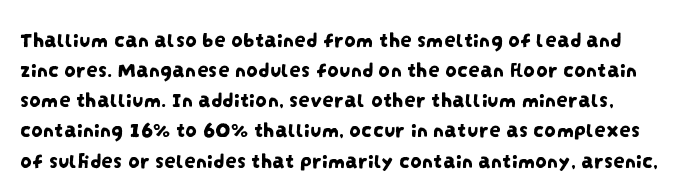
The image shows 23 px text type; set normal line spacing (1.31x), normal letter spacing, not underlined.
